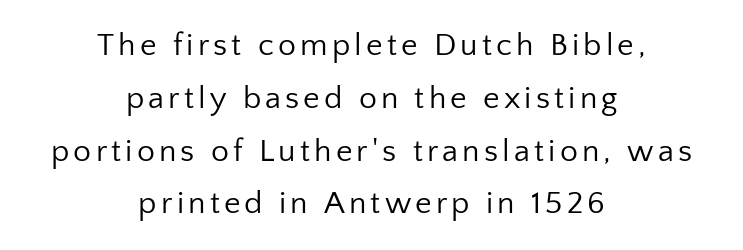
Q: Is the text bold? A: No.
Q: Is the text italic (slanted)? A: No, it is upright.
Q: Is the typeface a serif or a sans-serif typeface? A: Sans-serif.
Q: Is the text underlined? A: No.
Q: How is the paragraph aligned? A: Centered.
Q: Is the spacing between lines tight, normal or loose? A: Normal.
Q: Width (condensed, normal, or wide)? A: Normal.
Q: Stroke contrast? A: Low.
Q: x-height? A: Medium.
Q: Monospaced? A: No.
